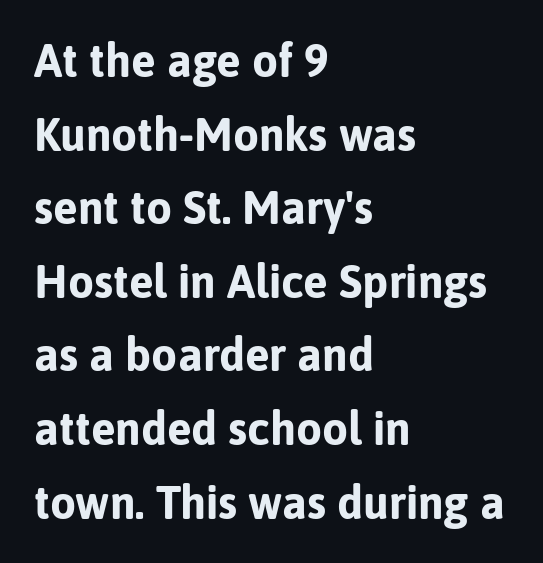
Letters rest on an invisible, unmarked baseline. Bold? Absolutely — the strokes are thick and heavy. Nothing unusual about the tracking: characters are spaced as the font intends. You can tell it's not italic because the verticals are truly vertical. What's the leading like? Ordinary, nothing unusual. These lines stack with their left ends in a neat column.
